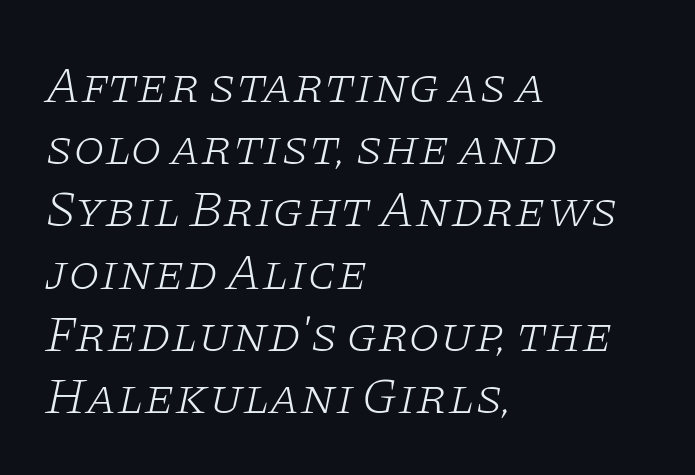
{"serif": "yes", "italic": "yes", "lean": "right", "slant_degrees": 11, "bold": "no", "weight": "light", "width": "wide", "stroke_contrast": "low", "x_height": "large", "monospaced": "no", "underline": "no", "align": "left", "line_spacing_ratio": 1.22, "letter_spacing": "normal", "letter_spacing_em": 0.0, "glyph_px": 51}
